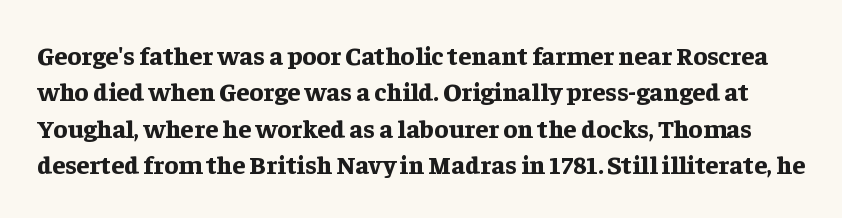
The image shows 26 px bold type, upright; set normal line spacing (1.4x), normal letter spacing, not underlined.
